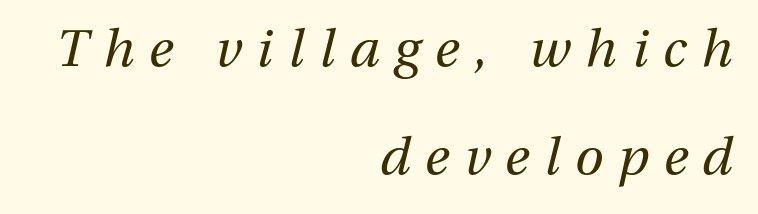
{"italic": "yes", "lean": "right", "slant_degrees": 13, "bold": "no", "weight": "regular", "width": "normal", "stroke_contrast": "medium", "x_height": "medium", "monospaced": "no", "underline": "no", "align": "right", "line_spacing": "loose", "line_spacing_ratio": 2.07, "letter_spacing": "wide", "letter_spacing_em": 0.29, "glyph_px": 52}
